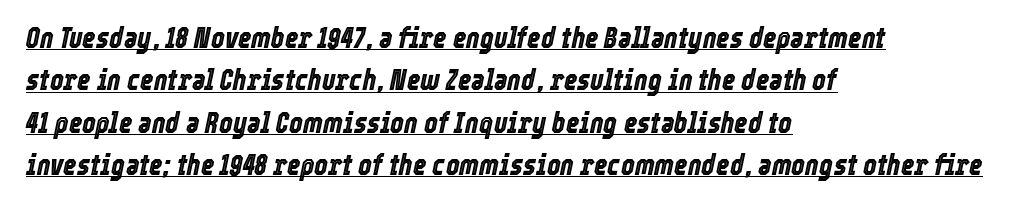
{"italic": "yes", "lean": "right", "slant_degrees": 12, "width": "condensed", "x_height": "medium", "monospaced": "no", "underline": "yes", "align": "left", "line_spacing": "normal", "line_spacing_ratio": 1.46, "letter_spacing": "normal", "letter_spacing_em": 0.0, "glyph_px": 29}
